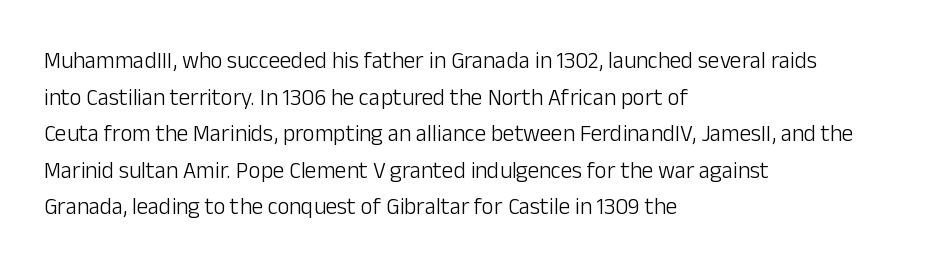
Q: Is the text bold? A: No.
Q: Is the text italic (slanted)? A: No, it is upright.
Q: Is the text underlined? A: No.
Q: How is the paragraph aligned? A: Left-aligned.
Q: Is the spacing between letters normal or unusually wide? A: Normal.
Q: Is the spacing between lines tight, normal or loose? A: Normal.
